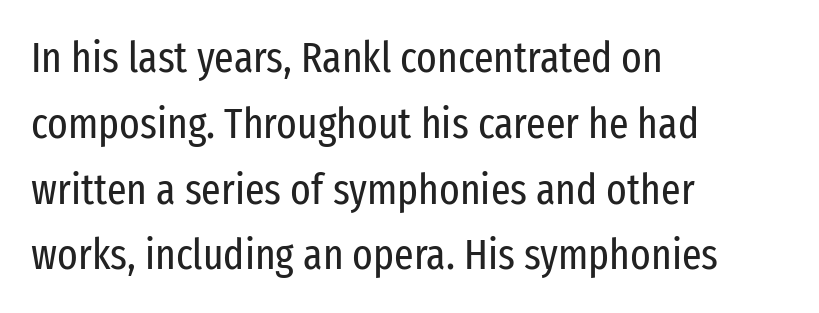
{"serif": "no", "italic": "no", "bold": "no", "weight": "regular", "width": "condensed", "stroke_contrast": "low", "x_height": "medium", "monospaced": "no", "underline": "no", "align": "left", "line_spacing": "normal", "line_spacing_ratio": 1.53, "letter_spacing": "normal", "letter_spacing_em": 0.0, "glyph_px": 43}
